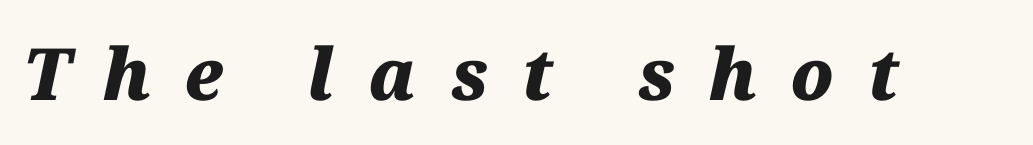
Here the designer chose a conventional face with non-uniform glyph widths. Thick stems and heavy bowls — unmistakably bold. Just letters on the line, the space beneath them empty. Posture: slanted. Display-style spreading of the glyphs; the letterfit is very open.
